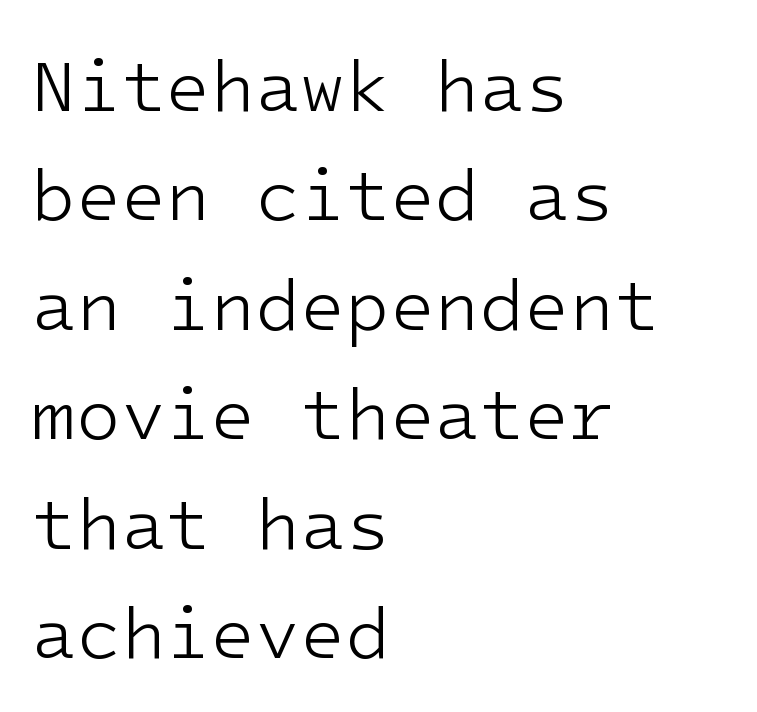
Q: Is the text bold? A: No.
Q: Is the text italic (slanted)? A: No, it is upright.
Q: Is the typeface a serif or a sans-serif typeface? A: Sans-serif.
Q: Is the text underlined? A: No.
Q: How is the paragraph aligned? A: Left-aligned.
Q: Is the spacing between letters normal or unusually wide? A: Normal.
Q: Is the spacing between lines tight, normal or loose? A: Normal.
Q: Width (condensed, normal, or wide)? A: Normal.
Q: Stroke contrast? A: Low.
Q: x-height? A: Medium.
